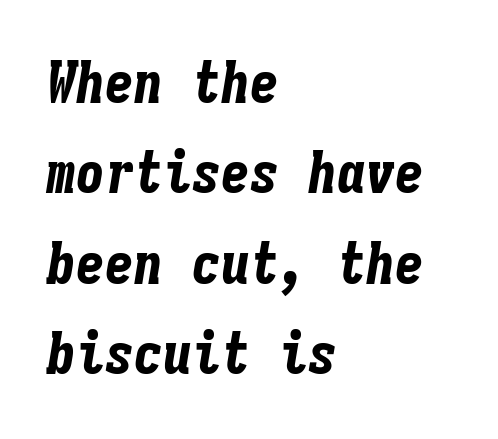
The image shows 58 px bold, condensed type, italic (leaning right), monospaced; set left-aligned, normal line spacing (1.56x), normal letter spacing, not underlined; low stroke contrast and a medium x-height.
